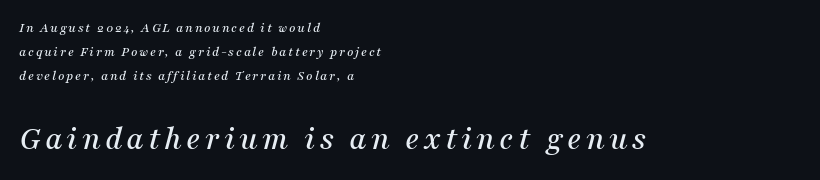
The image shows 34 px serif type, italic (leaning right); set left-aligned, line spacing 1.72x, not underlined; the second (bottom) block is 2.43x larger; medium stroke contrast and a medium x-height.
